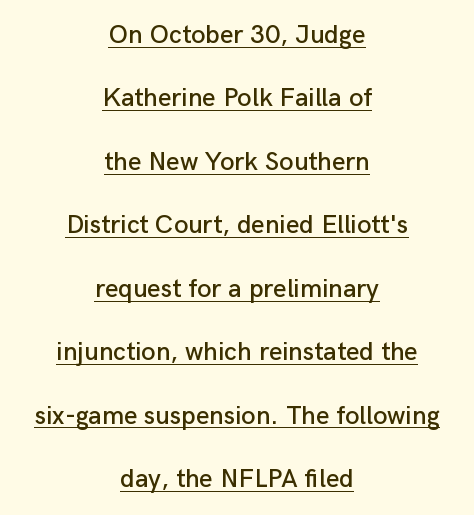
{"italic": "no", "underline": "yes", "align": "center", "line_spacing": "loose", "line_spacing_ratio": 2.44, "letter_spacing": "normal", "letter_spacing_em": 0.0, "glyph_px": 26}
